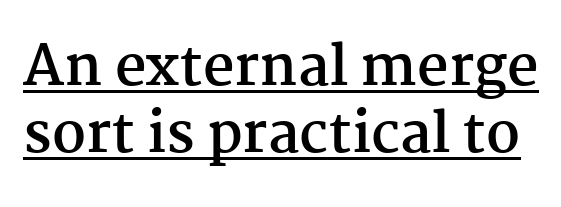
Ordinary non-slanted type is in use. You could not count columns in this text — the font is proportionally spaced. Note: serifs present on the glyphs. The horizontal fit of the characters is conventional and even. You can see a thin bar hugging the bottom of the glyphs.
